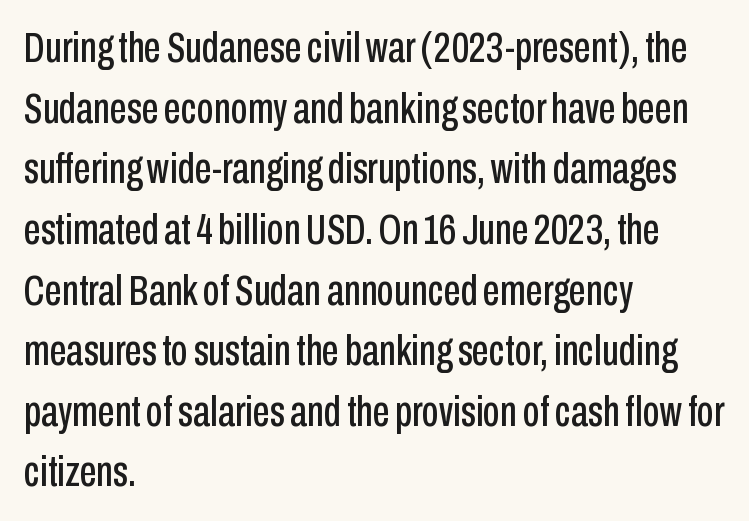
The image shows 43 px condensed sans-serif type, upright; set left-aligned, normal line spacing (1.41x), normal letter spacing, not underlined; low stroke contrast and a medium x-height.
